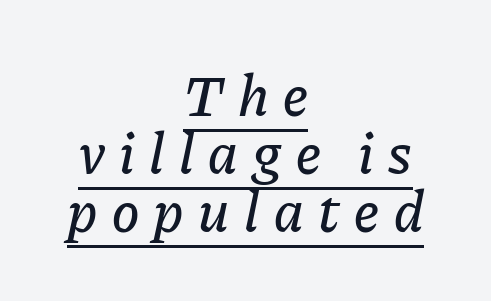
Horizontal alignment here is central, giving a formal, balanced look. Notice how a bar underscores the lettering throughout. Looks like regular typesetting: each glyph gets only the width it needs. Look at the tracking — it's clearly loosened, letters drifting apart. The vertical gap from one line to the next is small.
